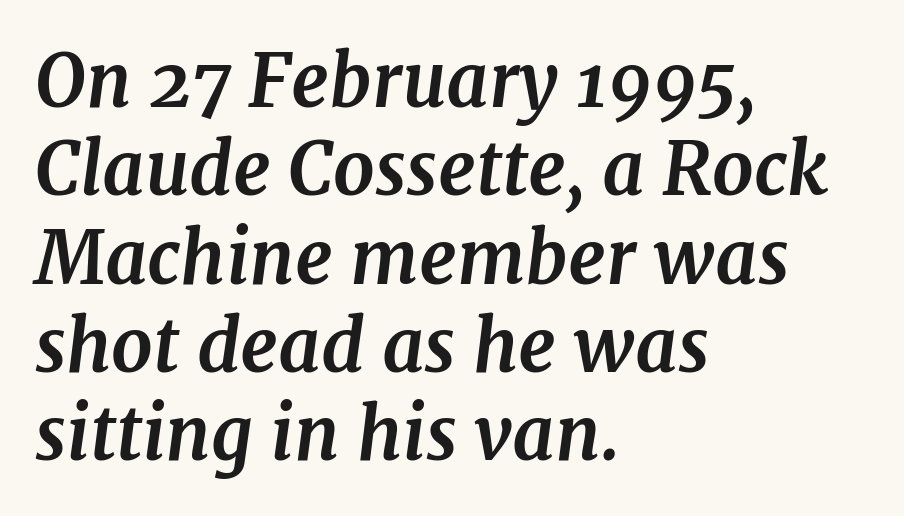
Q: Is the text bold? A: Yes.
Q: Is the text italic (slanted)? A: Yes, it leans right by about 7 degrees.
Q: Is the typeface a serif or a sans-serif typeface? A: Serif.
Q: Is the text underlined? A: No.
Q: How is the paragraph aligned? A: Left-aligned.
Q: Is the spacing between letters normal or unusually wide? A: Normal.
Q: Width (condensed, normal, or wide)? A: Normal.
Q: Stroke contrast? A: Medium.
Q: x-height? A: Medium.
Q: Monospaced? A: No.
